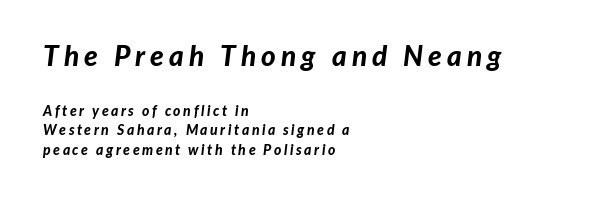
The image shows 28 px bold type, italic (leaning right); set left-aligned, normal line spacing (1.38x), not underlined; the first (top) block is 2.0x larger; low stroke contrast and a medium x-height.
